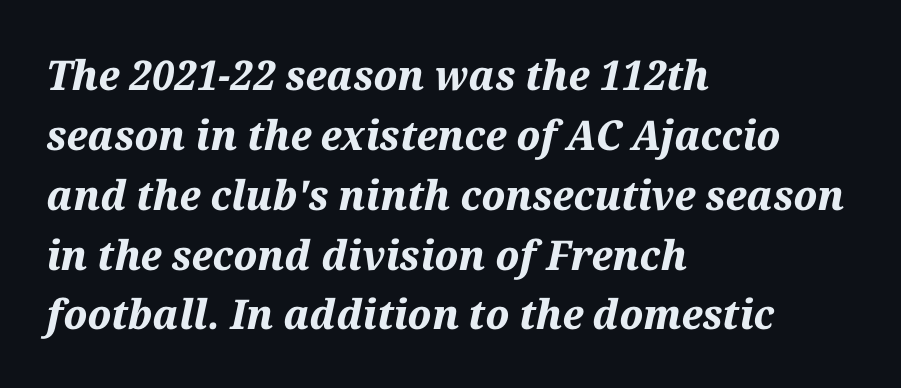
When letters slant like this, we call the style italic. Honestly, the letter spacing is just normal — you wouldn't notice it. Think of a printed novel: that variable character pitch is what you see here. Which margin do the lines hug? The left one — the right edge is uneven.
